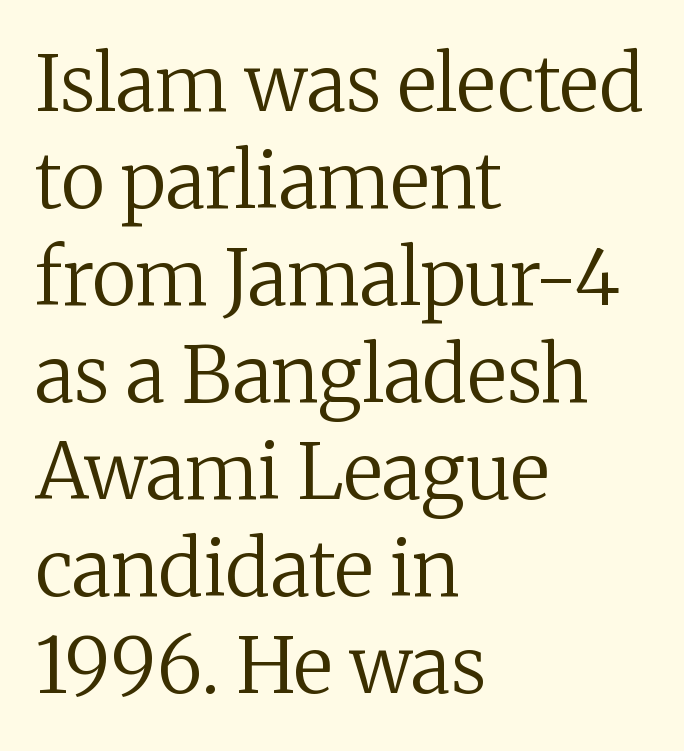
Q: Is the text bold? A: No.
Q: Is the text italic (slanted)? A: No, it is upright.
Q: Is the typeface a serif or a sans-serif typeface? A: Serif.
Q: Is the text underlined? A: No.
Q: How is the paragraph aligned? A: Left-aligned.
Q: Is the spacing between letters normal or unusually wide? A: Normal.
Q: Is the spacing between lines tight, normal or loose? A: Normal.
Q: Width (condensed, normal, or wide)? A: Normal.
Q: Stroke contrast? A: Medium.
Q: x-height? A: Medium.
Q: Monospaced? A: No.
